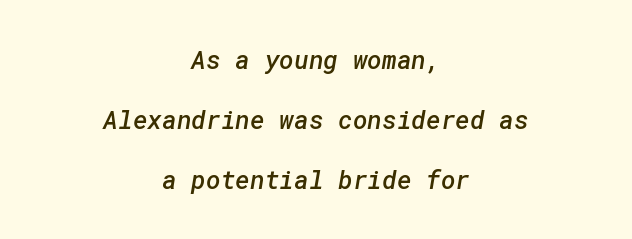
The image shows 25 px text type; set centered, loose line spacing (2.41x), normal letter spacing, not underlined.
